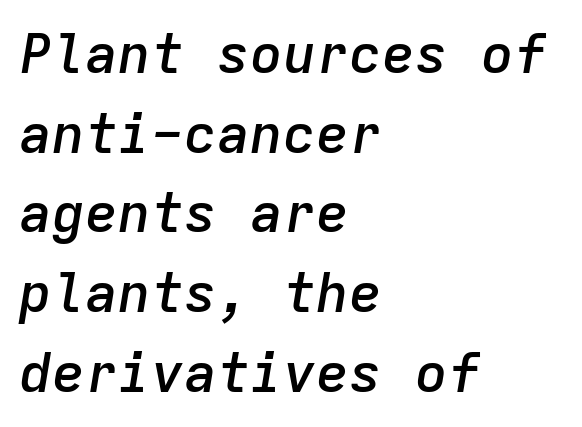
The image shows 55 px semibold type, italic (leaning right), monospaced; set left-aligned, normal line spacing (1.45x), normal letter spacing, not underlined; low stroke contrast and a medium x-height.
